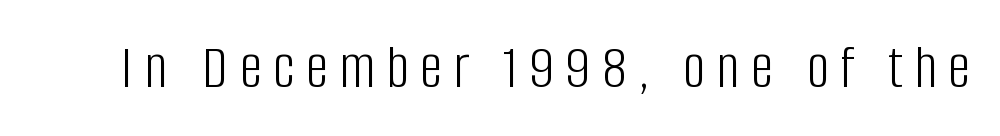
{"serif": "no", "italic": "no", "bold": "no", "weight": "light", "width": "condensed", "stroke_contrast": "low", "x_height": "large", "monospaced": "no", "underline": "no", "glyph_px": 63}
